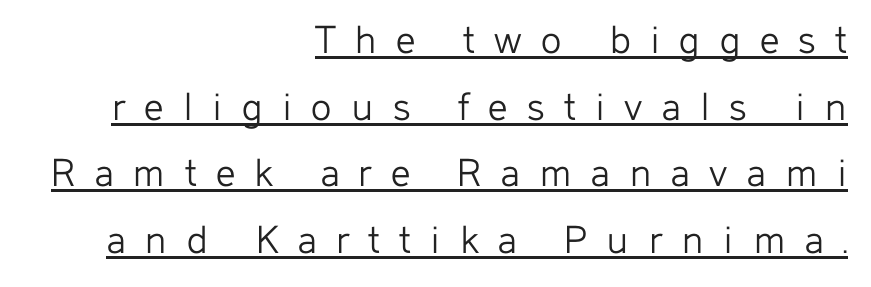
Q: Is the text bold? A: No.
Q: Is the text italic (slanted)? A: No, it is upright.
Q: Is the typeface a serif or a sans-serif typeface? A: Sans-serif.
Q: Is the text underlined? A: Yes.
Q: How is the paragraph aligned? A: Right-aligned.
Q: Is the spacing between letters normal or unusually wide? A: Unusually wide.
Q: Is the spacing between lines tight, normal or loose? A: Normal.
Q: Width (condensed, normal, or wide)? A: Normal.
Q: Stroke contrast? A: Low.
Q: x-height? A: Medium.
Q: Monospaced? A: No.
